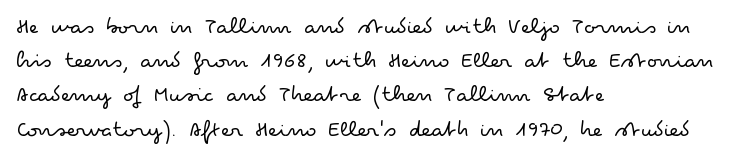
The image shows 25 px text type, upright; set left-aligned, normal line spacing (1.37x), normal letter spacing, not underlined.
